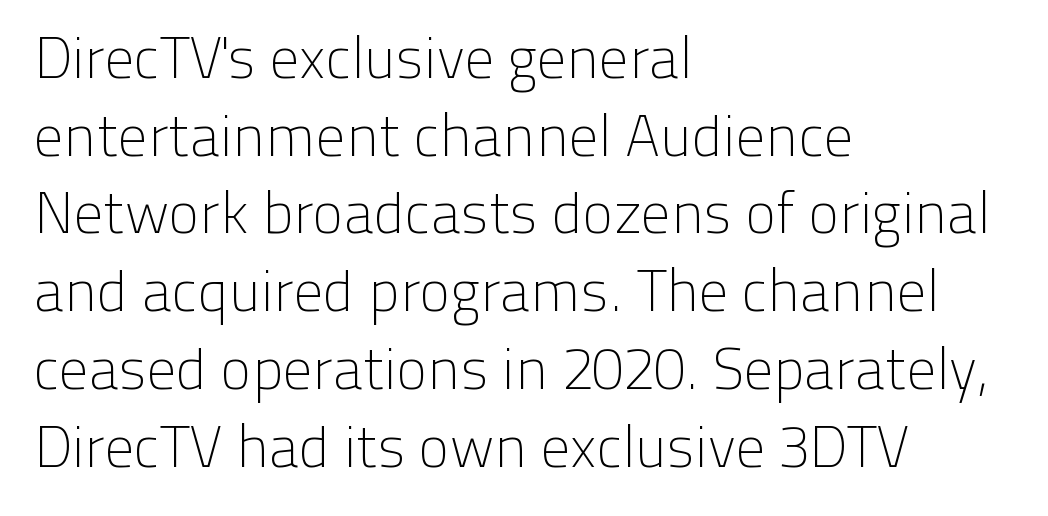
{"serif": "no", "italic": "no", "bold": "no", "weight": "light", "width": "normal", "stroke_contrast": "low", "x_height": "medium", "monospaced": "no", "underline": "no", "align": "left", "line_spacing": "normal", "line_spacing_ratio": 1.34, "letter_spacing": "normal", "letter_spacing_em": 0.0, "glyph_px": 58}
